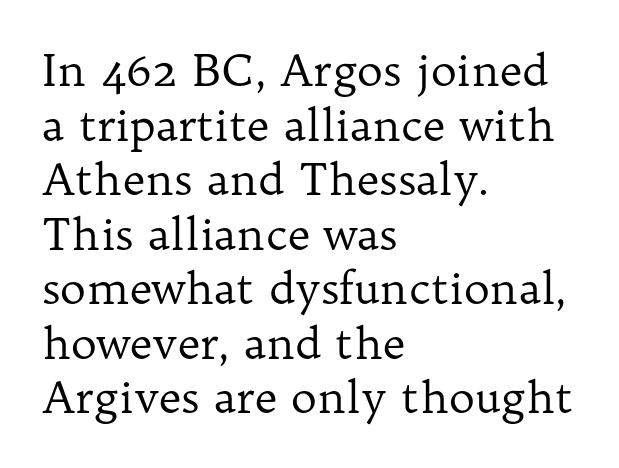
{"serif": "yes", "italic": "no", "bold": "no", "weight": "regular", "width": "normal", "stroke_contrast": "low", "x_height": "medium", "monospaced": "no", "underline": "no", "align": "left", "line_spacing_ratio": 1.24, "letter_spacing": "normal", "letter_spacing_em": 0.0, "glyph_px": 44}
